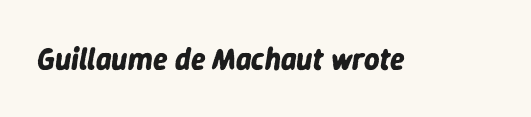
Descenders are the only things crossing below the line. Heavy, bold letterforms. A typesetter would call this zero additional tracking. An italicized treatment has been applied to the whole sample.
